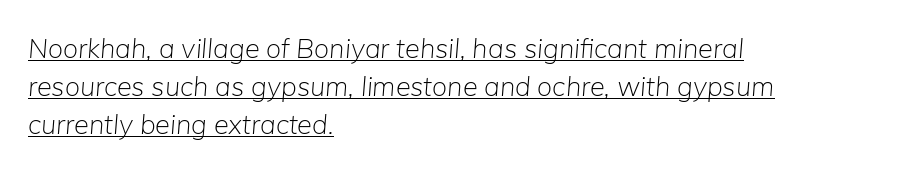
{"italic": "yes", "lean": "right", "slant_degrees": 5, "bold": "no", "underline": "yes", "align": "left", "line_spacing": "normal", "line_spacing_ratio": 1.4, "letter_spacing": "normal", "letter_spacing_em": 0.0, "glyph_px": 27}
